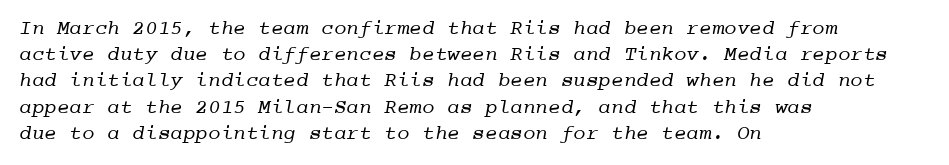
Weight: regular or lighter. One-word summary of the alignment: left. In terms of leading, this rendering sits right in the middle. The horizontal fit of the characters is conventional and even.
